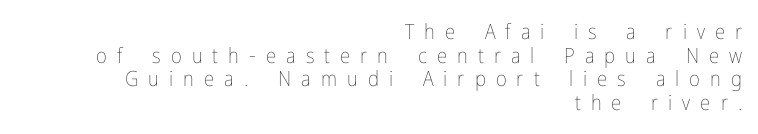
The image shows 21 px text type, upright; set right-aligned, tight line spacing (1.13x), unusually wide letter spacing (+0.48 em), not underlined.
